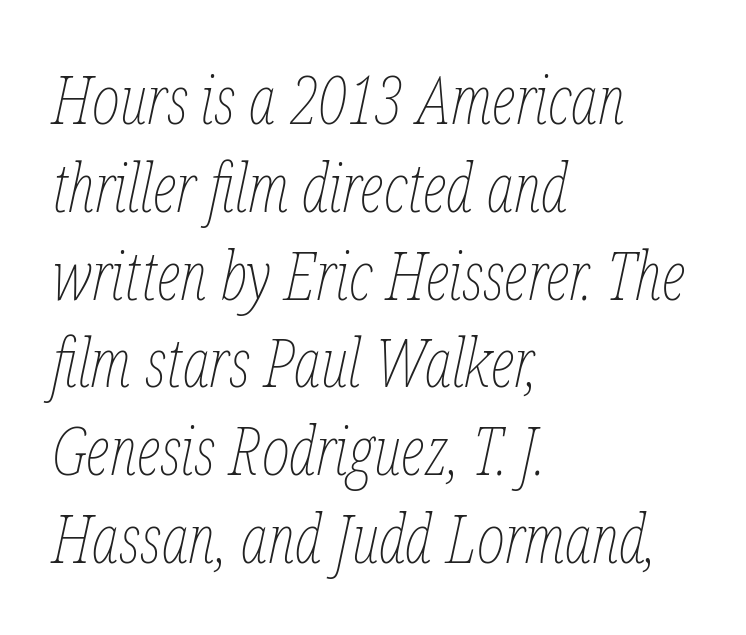
{"italic": "yes", "lean": "right", "slant_degrees": 12, "bold": "no", "weight": "thin", "width": "condensed", "stroke_contrast": "low", "x_height": "medium", "monospaced": "no", "underline": "no", "align": "left", "line_spacing": "normal", "line_spacing_ratio": 1.31, "letter_spacing": "normal", "letter_spacing_em": 0.0, "glyph_px": 67}
